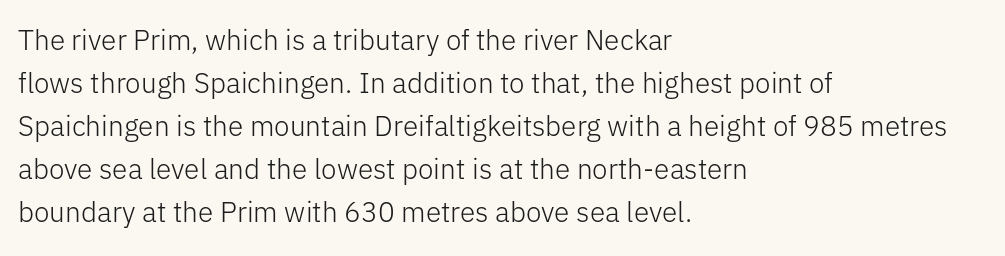
Designer's note — italics off, roman on. Is the letter spacing exaggerated? No — it looks like the ordinary default. The paragraph shown leans on its left margin. Underlining? Definitely not there. Proportional: the letters do not fall into vertical columns. In terms of letterform style, serifs are entirely absent.
